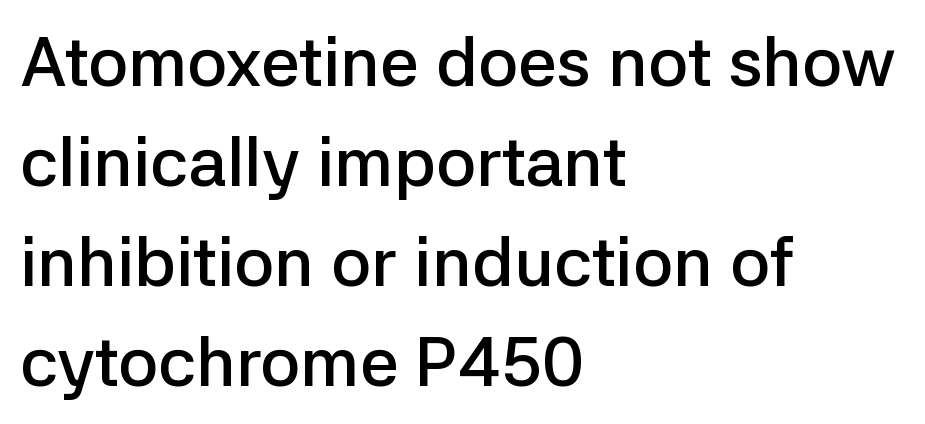
Q: Is the text bold? A: Semi-bold.
Q: Is the text italic (slanted)? A: No, it is upright.
Q: Is the typeface a serif or a sans-serif typeface? A: Sans-serif.
Q: Is the text underlined? A: No.
Q: How is the paragraph aligned? A: Left-aligned.
Q: Is the spacing between letters normal or unusually wide? A: Normal.
Q: Is the spacing between lines tight, normal or loose? A: Normal.
Q: Width (condensed, normal, or wide)? A: Normal.
Q: Stroke contrast? A: Low.
Q: x-height? A: Medium.
Q: Monospaced? A: No.
